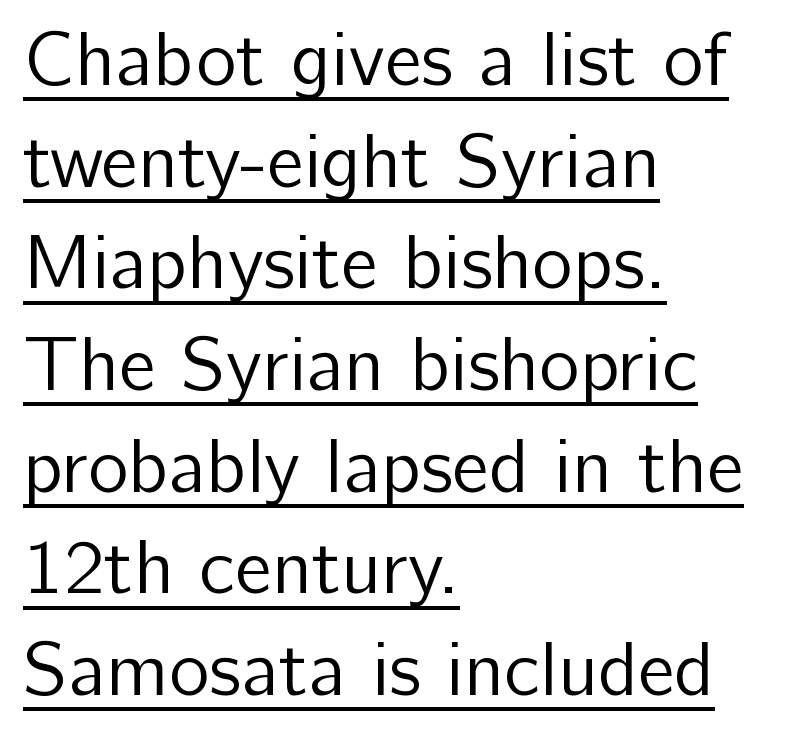
The compositor pushed each line to the left boundary. Stems and bowls with no extra thickness — not bold. The face used here is a sans, in the tradition of grotesques and geometrics. Baseline-to-baseline distance is the conventional proportion of letter height. Look at the tracking — it's just the regular setting, nothing added.
